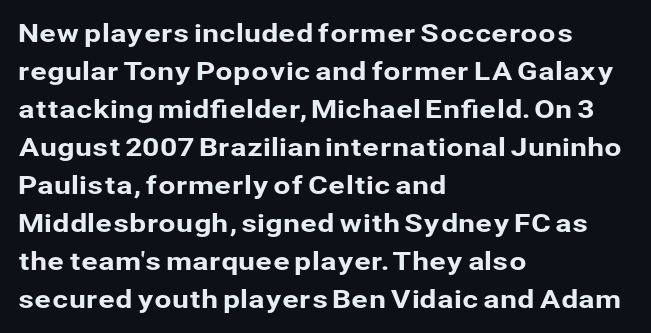
Plain, unruled lines of type. Each word holds together tightly as a unit, with standard inter-letter gaps. Every row of glyphs begins at an identical x-position on the left. Leading matches the norm, producing a regular column.
